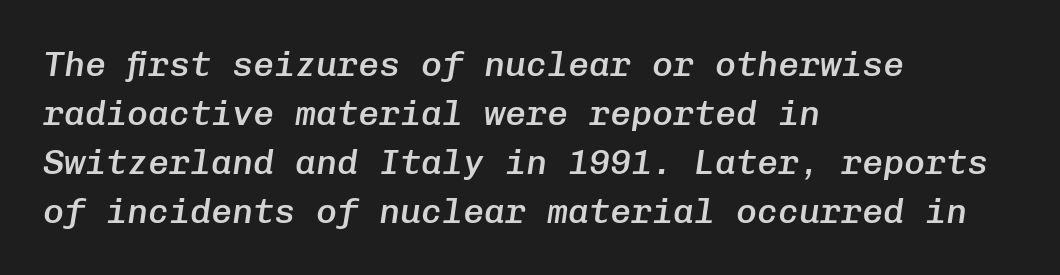
Q: Is the text bold? A: Semi-bold.
Q: Is the text italic (slanted)? A: Yes, it leans right by about 8 degrees.
Q: Is the text underlined? A: No.
Q: How is the paragraph aligned? A: Left-aligned.
Q: Is the spacing between letters normal or unusually wide? A: Normal.
Q: Is the spacing between lines tight, normal or loose? A: Normal.
Q: Width (condensed, normal, or wide)? A: Normal.
Q: Stroke contrast? A: Low.
Q: x-height? A: Medium.
Q: Monospaced? A: Yes.
